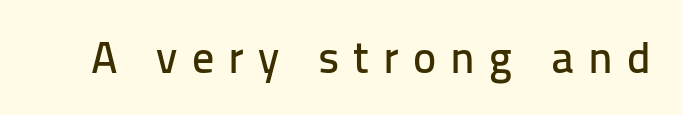
Short note: letters widely spaced. Check the space under the baseline: it is left empty. The text was rendered using a sans face with plain stroke endings. Here the designer chose a conventional face with non-uniform glyph widths. Italic? Not at all — the glyphs are vertical.
